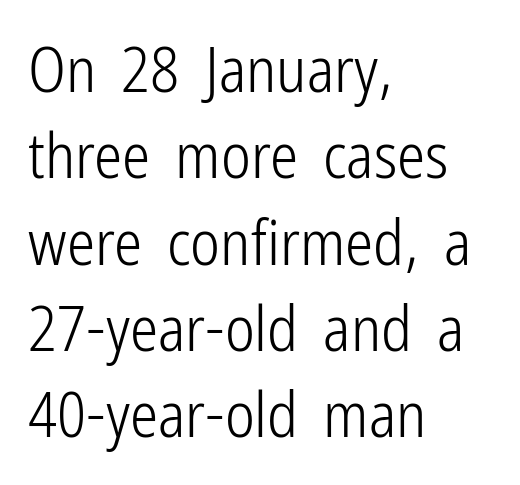
The image shows 63 px light, condensed sans-serif type, upright; set left-aligned, normal line spacing (1.37x), normal letter spacing, not underlined; low stroke contrast and a medium x-height.
